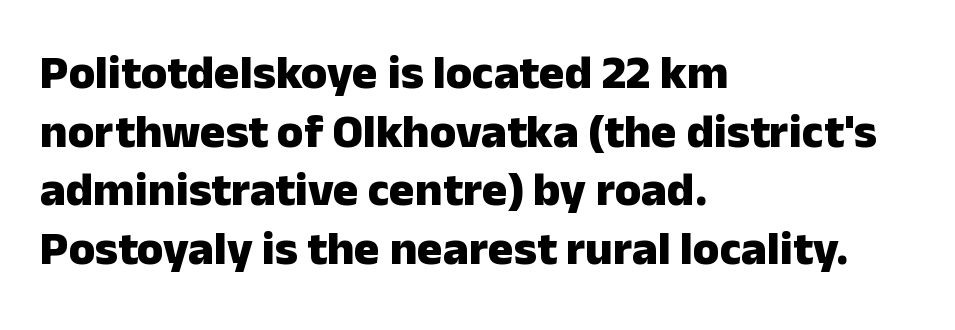
Does the copy run flush right? No — it runs flush left. Are there feet on the stems? There aren't — it's a sans. Caption: bold face, heavy strokes. These lines were composed using upright roman letters.
